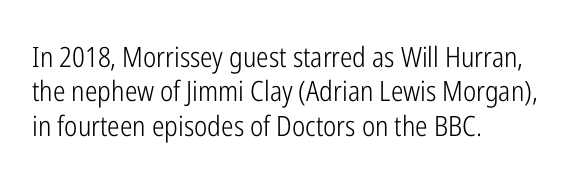
The passage shown has conventional tracking throughout. Notice how the passage keeps a crisp vertical edge on the left only. A typesetter would call this proportional, since set widths differ per character. You can tell it's not italic because the verticals are truly vertical. Think standard paragraph weight, or any step lighter than that.
